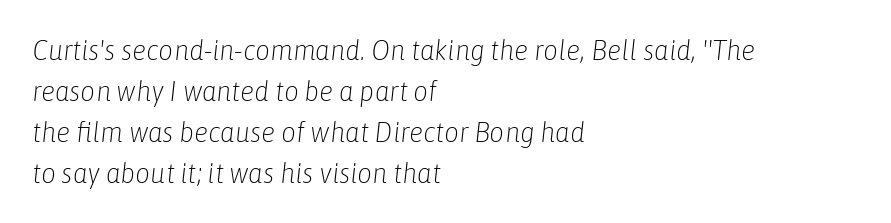
Beneath every word, the page is bare. You could call the tracking neutral — neither tight nor loose. This is oblique type, the kind used for emphasis or titles. Proportional: the letters do not fall into vertical columns. The font sits on the lighter half of the weight spectrum, regular included. Whoever set this chose a conventional vertical rhythm.
